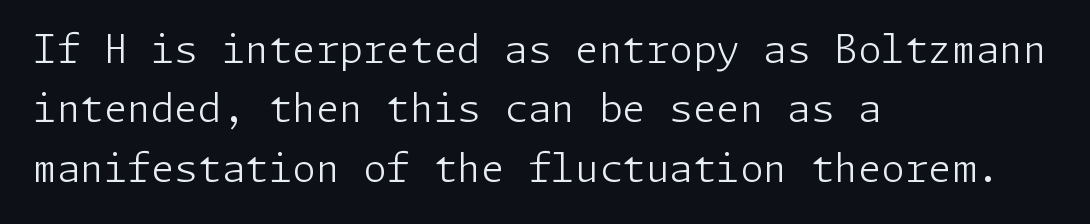
{"serif": "no", "italic": "no", "bold": "no", "weight": "light", "width": "normal", "stroke_contrast": "low", "x_height": "medium", "underline": "no", "align": "left", "line_spacing": "normal", "line_spacing_ratio": 1.56, "letter_spacing": "normal", "letter_spacing_em": 0.0, "glyph_px": 38}
